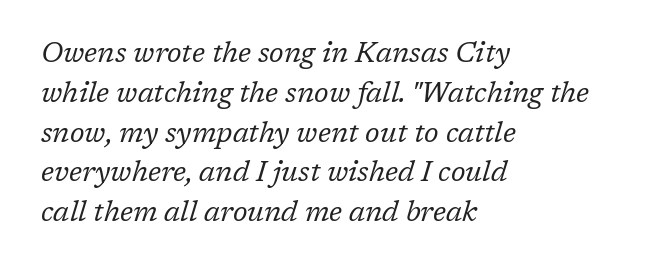
The image shows 28 px regular-weight serif type, italic (leaning right); set left-aligned, normal line spacing (1.42x), normal letter spacing, not underlined; low stroke contrast and a medium x-height.
